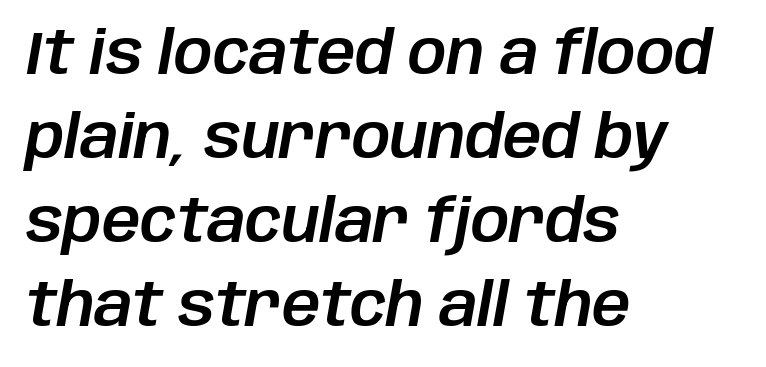
If you measured baseline to baseline, you'd find a middling distance. The horizontal fit of the characters is conventional and even. Looks like regular typesetting: each glyph gets only the width it needs. Slanted lettering throughout. Check under the words: just untouched page.
